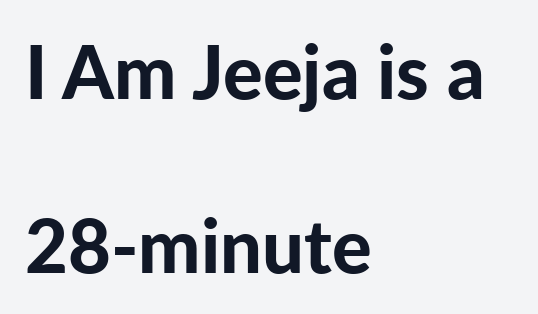
The image shows 74 px bold sans-serif type, upright; set left-aligned, loose line spacing (2.35x), normal letter spacing, not underlined; low stroke contrast and a medium x-height.
